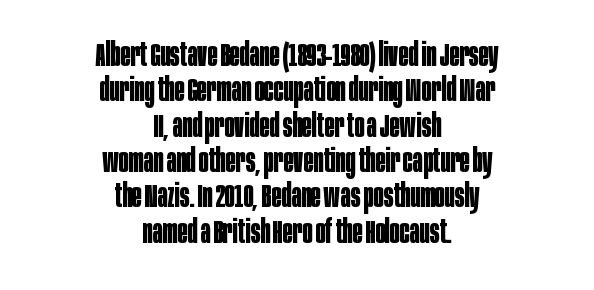
Reading down the block, each line starts at a different indent, mirrored at its end. The type sits square on the baseline with zero lean. The type family on display is of the sans-serif kind. The rendering uses natural spacing where letterforms have individual widths. Vertically, the passage feels compressed, each row crowding the next. The space directly below the letters is spotless.
